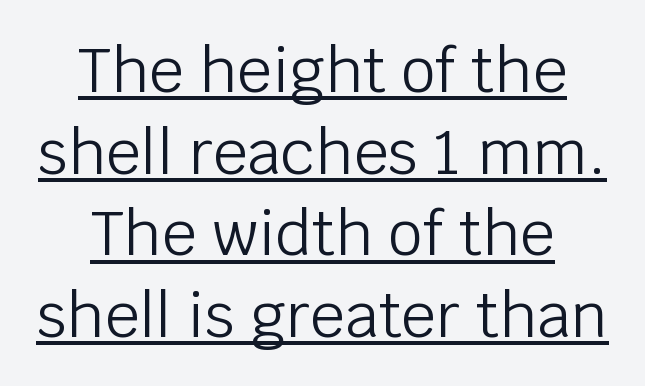
If you drew a line through each stem, it would be perfectly vertical. Each line of the rendering has a horizontal stroke beneath the glyphs. A typesetter would call this zero additional tracking. Is this a heavy cut? Hardly; it is regular or lighter. The space between consecutive lines is moderate.
